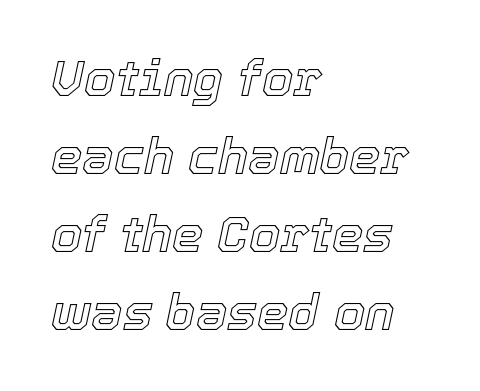
Rule under the text: the space is simply empty. Here the designer chose a conventional face with non-uniform glyph widths. Rendered with sloped, italic letterforms. Students, note that the glyphs here touch the page at normal intervals.
